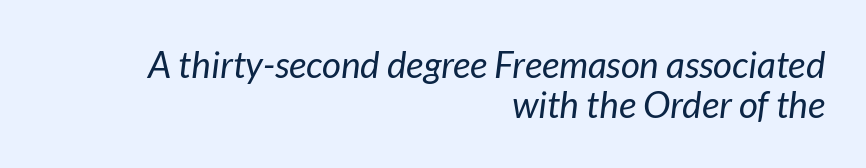
The image shows 37 px regular-weight type, italic (leaning right); set right-aligned, tight line spacing (1.09x), normal letter spacing, not underlined; low stroke contrast and a medium x-height.
